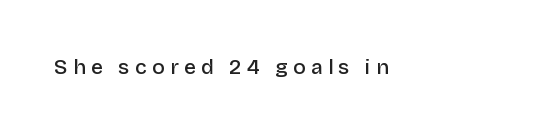
{"italic": "no", "bold": "semi", "underline": "no", "letter_spacing": "wide", "letter_spacing_em": 0.25, "glyph_px": 21}
